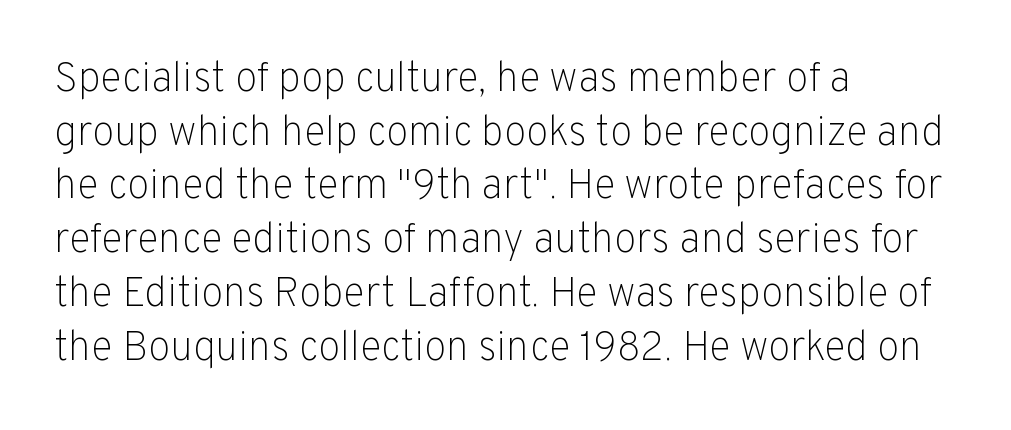
{"serif": "no", "italic": "no", "bold": "no", "weight": "light", "width": "normal", "stroke_contrast": "low", "x_height": "medium", "monospaced": "no", "underline": "no", "align": "left", "line_spacing": "normal", "line_spacing_ratio": 1.31, "letter_spacing": "normal", "letter_spacing_em": 0.0, "glyph_px": 41}
